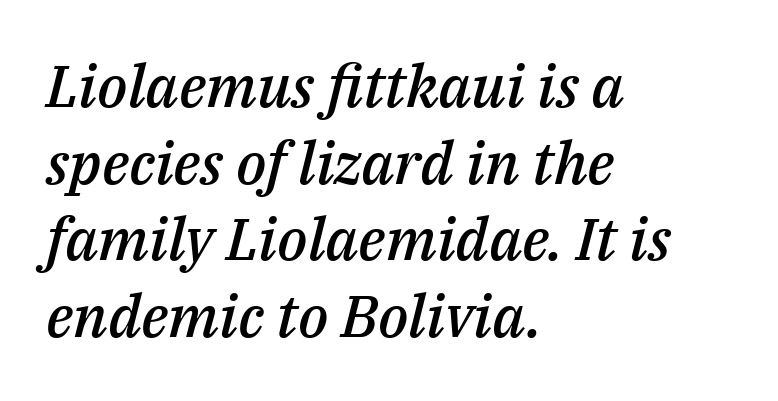
The image shows 59 px semibold type, italic (leaning right); set left-aligned, normal line spacing (1.3x), normal letter spacing, not underlined; medium stroke contrast and a medium x-height.
